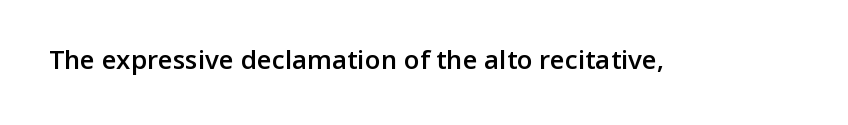
The image shows 26 px text type, upright; set normal letter spacing, not underlined.
